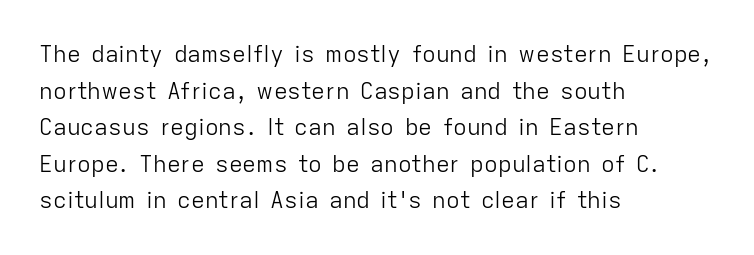
{"italic": "no", "bold": "no", "underline": "no", "align": "left", "line_spacing": "normal", "line_spacing_ratio": 1.59, "letter_spacing": "normal", "letter_spacing_em": 0.0, "glyph_px": 23}
